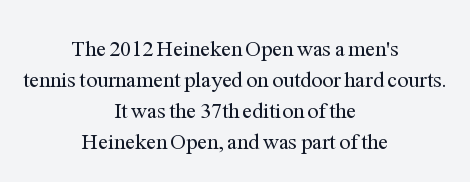
Q: Is the text bold? A: No.
Q: Is the text italic (slanted)? A: No, it is upright.
Q: Is the text underlined? A: No.
Q: How is the paragraph aligned? A: Centered.
Q: Is the spacing between letters normal or unusually wide? A: Normal.
Q: Is the spacing between lines tight, normal or loose? A: Normal.
